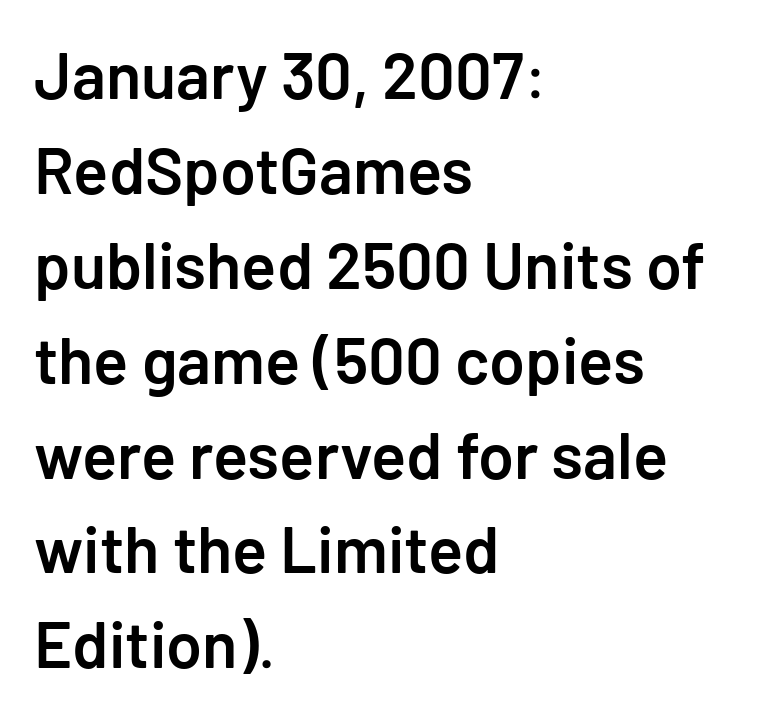
Do the letters lean? They stand straight. What stands out about the letter spacing? Nothing — it is the standard amount. Set as a demibold, roughly 600 on the weight scale. Check the space under the baseline: it is left empty. The paragraph shown leans on its left margin. Interline gaps are of average width in this sample.
